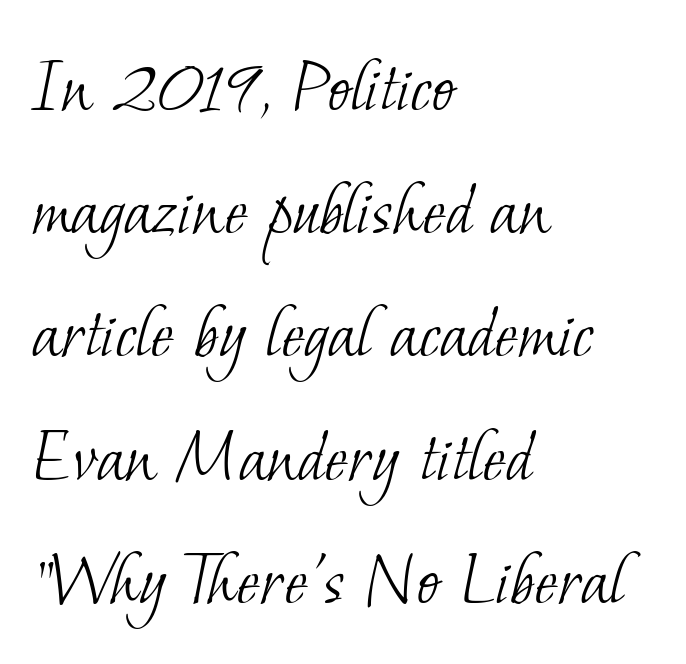
Think standard paragraph weight, or any step lighter than that. A typesetter would call this leading conventional body-copy spacing. These lines are rendered in a variable-pitch font. Tracking here is standard; glyphs follow each other at the usual distance.
